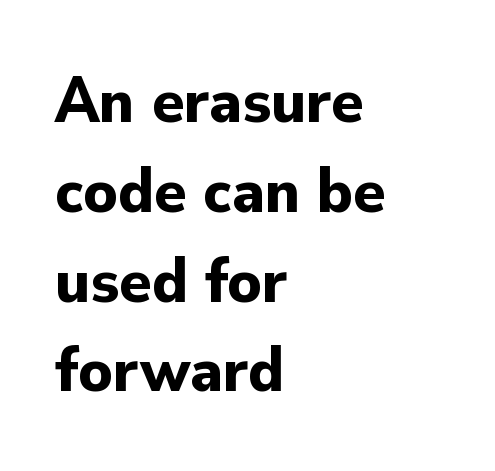
{"serif": "no", "italic": "no", "bold": "yes", "weight": "bold", "width": "normal", "stroke_contrast": "low", "x_height": "small", "monospaced": "no", "underline": "no", "align": "left", "line_spacing": "normal", "line_spacing_ratio": 1.36, "letter_spacing": "normal", "letter_spacing_em": 0.0, "glyph_px": 66}
